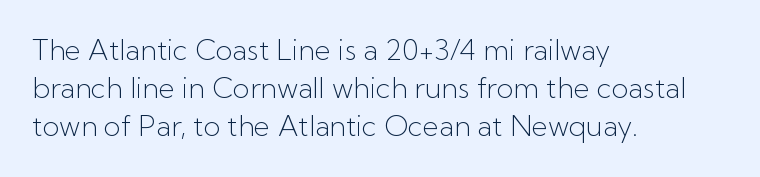
Q: Is the text bold? A: No.
Q: Is the text italic (slanted)? A: No, it is upright.
Q: Is the typeface a serif or a sans-serif typeface? A: Sans-serif.
Q: Is the text underlined? A: No.
Q: How is the paragraph aligned? A: Left-aligned.
Q: Is the spacing between letters normal or unusually wide? A: Normal.
Q: Is the spacing between lines tight, normal or loose? A: Normal.
Q: Width (condensed, normal, or wide)? A: Normal.
Q: Stroke contrast? A: Low.
Q: x-height? A: Medium.
Q: Monospaced? A: No.
